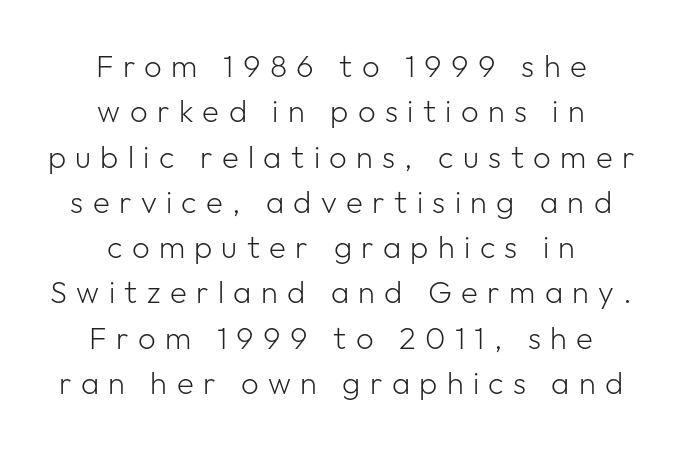
The image shows 31 px light sans-serif type, upright; set centered, normal line spacing (1.46x), unusually wide letter spacing (+0.3 em), not underlined; low stroke contrast and a medium x-height.
